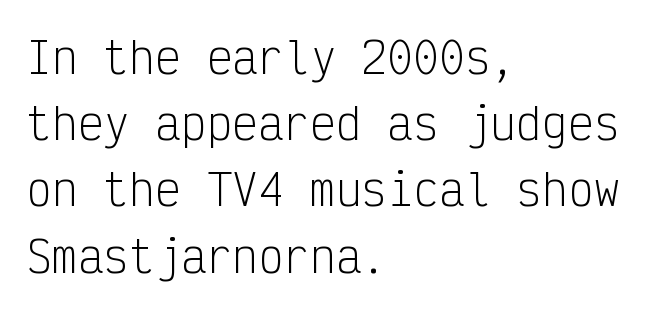
The image shows 43 px light, condensed sans-serif type, upright, monospaced; set left-aligned, normal line spacing (1.54x), normal letter spacing, not underlined; low stroke contrast and a medium x-height.
